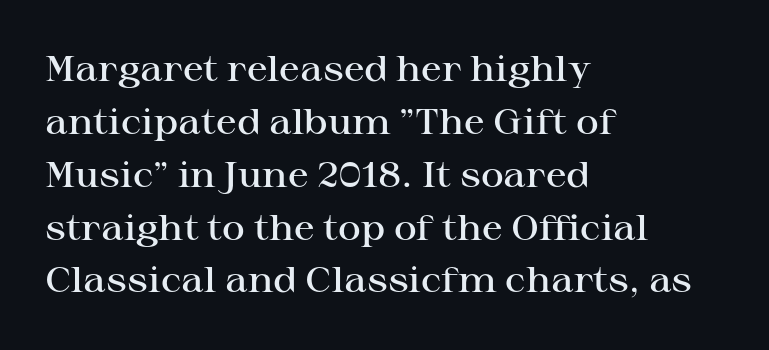
Style check: upright. The lines are quadded left. Proportional: the letters do not fall into vertical columns. These lines sit exactly where default settings would place them. Typographic density is moderately raised because the face is semibold. In terms of letterspacing, this is plain default setting.
